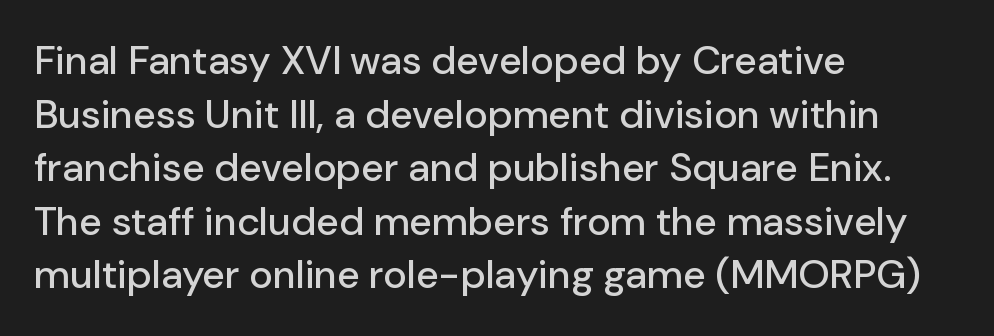
{"serif": "no", "italic": "no", "width": "normal", "stroke_contrast": "low", "x_height": "medium", "monospaced": "no", "underline": "no", "align": "left", "line_spacing": "normal", "line_spacing_ratio": 1.34, "letter_spacing": "normal", "letter_spacing_em": 0.0, "glyph_px": 40}
